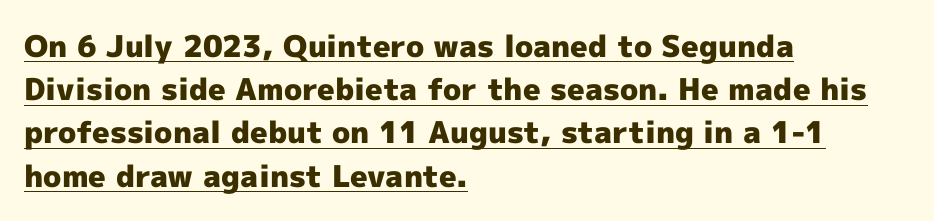
Q: Is the text bold? A: Yes.
Q: Is the text italic (slanted)? A: No, it is upright.
Q: Is the typeface a serif or a sans-serif typeface? A: Sans-serif.
Q: Is the text underlined? A: Yes.
Q: How is the paragraph aligned? A: Left-aligned.
Q: Is the spacing between letters normal or unusually wide? A: Normal.
Q: Is the spacing between lines tight, normal or loose? A: Normal.
Q: Width (condensed, normal, or wide)? A: Normal.
Q: x-height? A: Medium.
Q: Monospaced? A: No.
